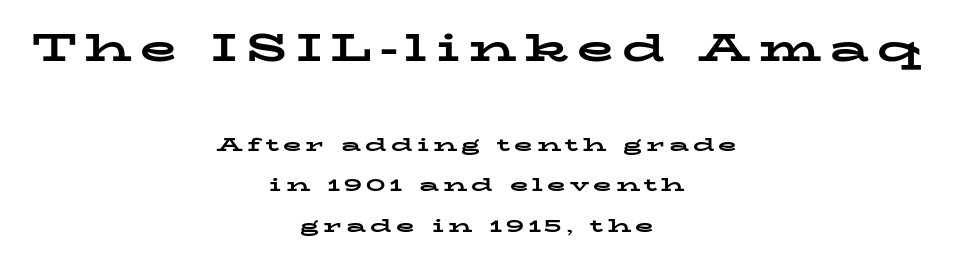
What kind of face is this? One with serifs. Looks like regular typesetting: each glyph gets only the width it needs. Tall strokes in this sample are plumb rather than angled. The string is rendered with underlining switched off.
